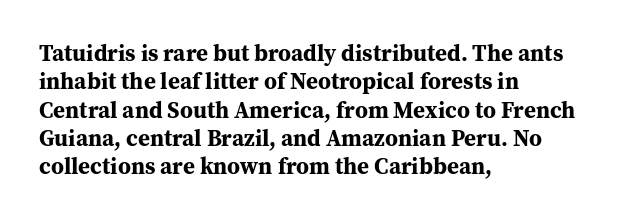
Plain, unruled lines of type. Heft: maximum for text — a bold. The tracking reads as untouched default to a designer's eye. Nope, not italic — everything's standing straight.
